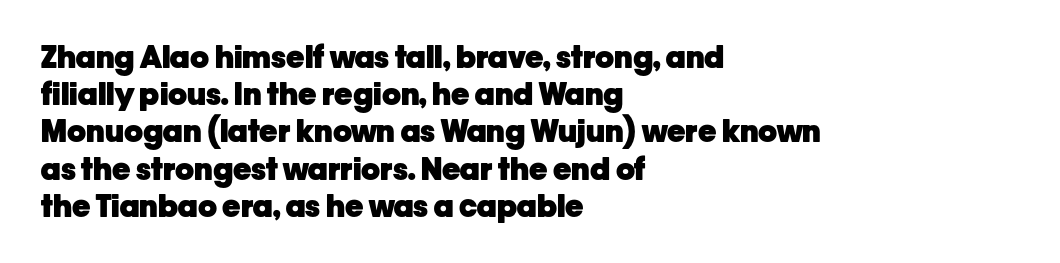
Q: Is the text bold? A: Yes.
Q: Is the text italic (slanted)? A: No, it is upright.
Q: Is the typeface a serif or a sans-serif typeface? A: Sans-serif.
Q: Is the text underlined? A: No.
Q: How is the paragraph aligned? A: Left-aligned.
Q: Is the spacing between letters normal or unusually wide? A: Normal.
Q: Width (condensed, normal, or wide)? A: Normal.
Q: Stroke contrast? A: Low.
Q: x-height? A: Medium.
Q: Monospaced? A: No.
